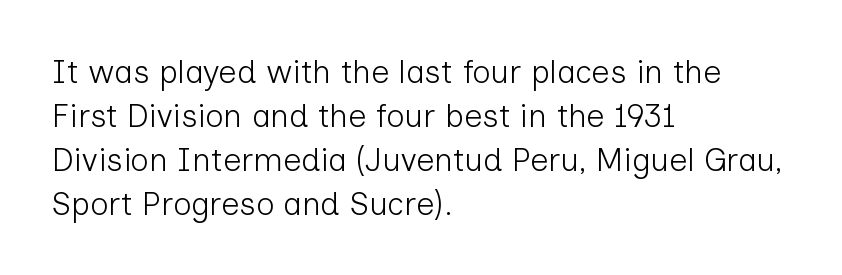
{"serif": "no", "italic": "no", "bold": "no", "weight": "light", "width": "normal", "stroke_contrast": "low", "x_height": "medium", "monospaced": "no", "underline": "no", "align": "left", "line_spacing": "normal", "line_spacing_ratio": 1.37, "letter_spacing": "normal", "letter_spacing_em": 0.0, "glyph_px": 32}
